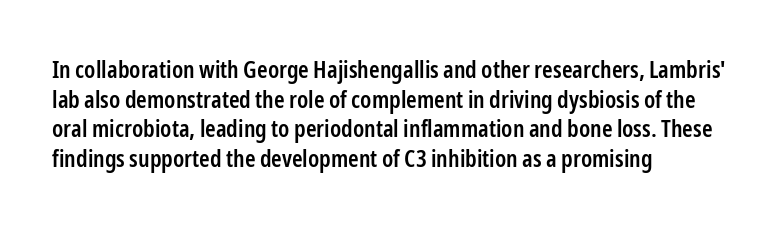
{"italic": "no", "bold": "semi", "underline": "no", "align": "left", "line_spacing_ratio": 1.23, "letter_spacing": "normal", "letter_spacing_em": 0.0, "glyph_px": 24}
